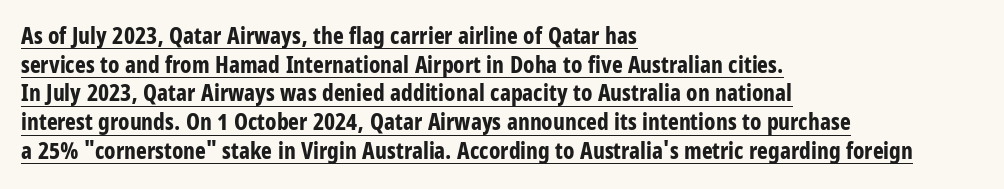
A student would call this left alignment; a typographer would say flush left, rag right. Strokes here are thick enough to call this a true bold. A normal amount of white space separates one row of letters from the next. The passage shown has conventional tracking throughout. In terms of posture, this sample is upright.
